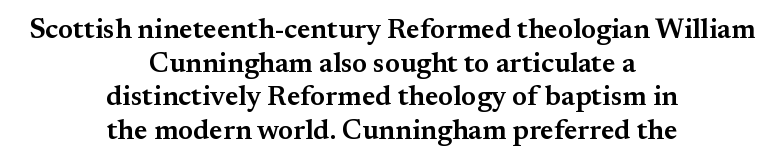
Q: Is the text bold? A: Semi-bold.
Q: Is the text italic (slanted)? A: No, it is upright.
Q: Is the typeface a serif or a sans-serif typeface? A: Serif.
Q: Is the text underlined? A: No.
Q: How is the paragraph aligned? A: Centered.
Q: Is the spacing between letters normal or unusually wide? A: Normal.
Q: Width (condensed, normal, or wide)? A: Normal.
Q: Stroke contrast? A: Medium.
Q: x-height? A: Small.
Q: Monospaced? A: No.
